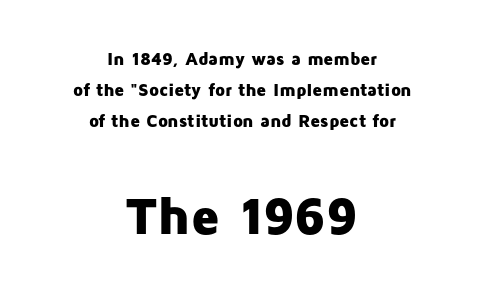
{"serif": "no", "italic": "no", "bold": "yes", "weight": "heavy", "width": "normal", "stroke_contrast": "low", "x_height": "medium", "monospaced": "no", "underline": "no", "align": "center", "line_spacing_ratio": 1.71, "letter_spacing": "normal", "letter_spacing_em": 0.0, "larger_block": "second", "size_ratio": 2.94, "glyph_px": 53}
